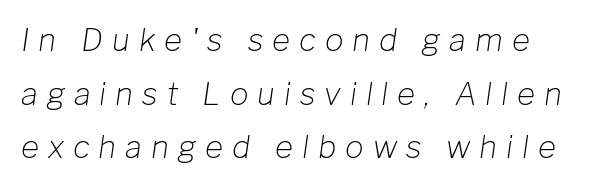
Q: Is the text bold? A: No.
Q: Is the text italic (slanted)? A: Yes, it leans right by about 8 degrees.
Q: Is the text underlined? A: No.
Q: Is the spacing between letters normal or unusually wide? A: Unusually wide.
Q: Width (condensed, normal, or wide)? A: Normal.
Q: Stroke contrast? A: Low.
Q: x-height? A: Medium.
Q: Monospaced? A: No.
